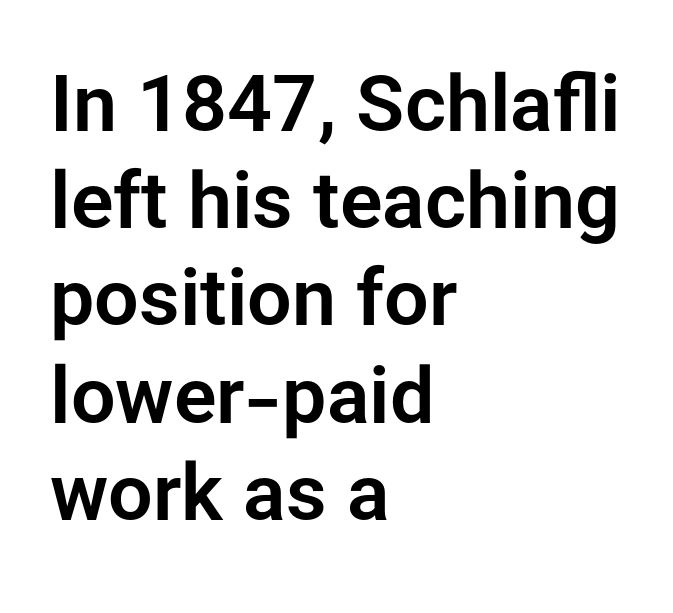
{"serif": "no", "italic": "no", "width": "normal", "stroke_contrast": "low", "x_height": "medium", "monospaced": "no", "underline": "no", "align": "left", "line_spacing_ratio": 1.23, "letter_spacing": "normal", "letter_spacing_em": 0.0, "glyph_px": 79}
